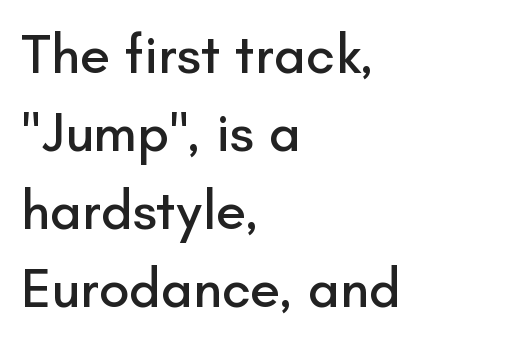
What kind of face is this? One without serifs — a sans. In CSS terms this would be text-align: left. The area under the type is left untouched. The gaps between neighbouring characters are ordinary and unremarkable. Each letter keeps its own natural width here, so spacing adapts to shape. Does the leading feel generous? No, just average.
